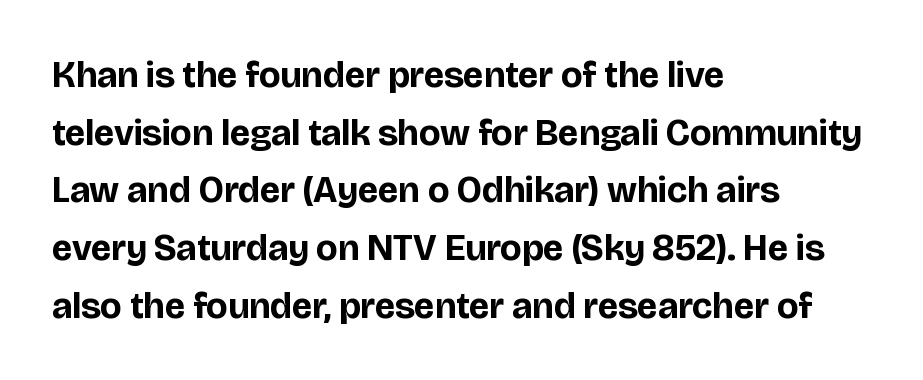
Q: Is the text bold? A: Yes.
Q: Is the text italic (slanted)? A: No, it is upright.
Q: Is the typeface a serif or a sans-serif typeface? A: Sans-serif.
Q: Is the text underlined? A: No.
Q: How is the paragraph aligned? A: Left-aligned.
Q: Is the spacing between letters normal or unusually wide? A: Normal.
Q: Is the spacing between lines tight, normal or loose? A: Normal.
Q: Width (condensed, normal, or wide)? A: Normal.
Q: Stroke contrast? A: Low.
Q: x-height? A: Large.
Q: Monospaced? A: No.
